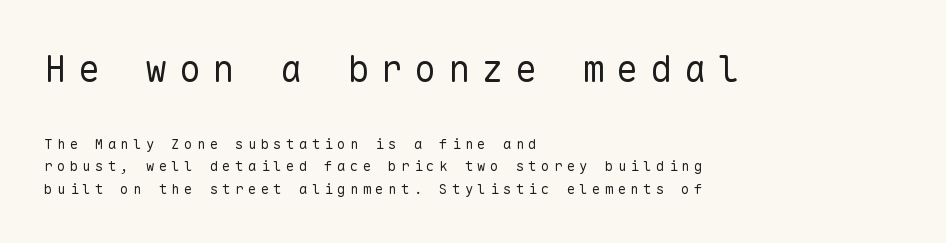
Is there any slant? The stems are plumb. Ink coverage per letter is moderate at most. Reading down the block, your eye returns to a fixed left position each line. Summary of vertical rhythm: regular, with standard interline spacing. The passage shown has open, widely tracked lettering throughout.
